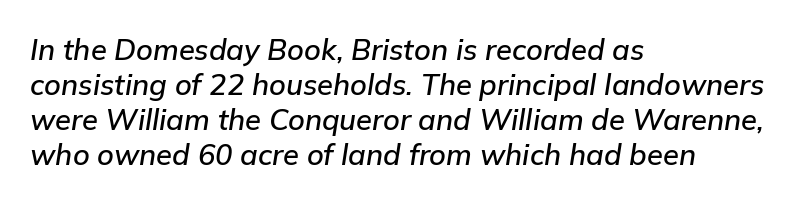
Where is the straight margin? On the left. The passage shown has conventional tracking throughout. Proportional: the letters do not fall into vertical columns. The space directly below the letters is spotless. The font's italic variant was chosen for this text.
